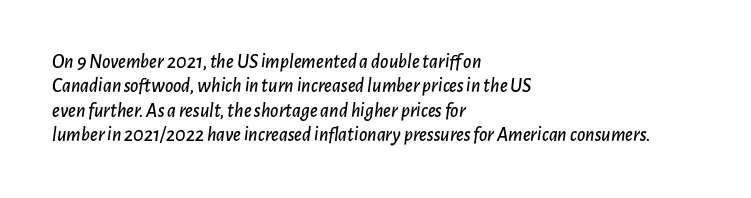
Q: Is the text italic (slanted)? A: Yes, it leans right by about 7 degrees.
Q: Is the text underlined? A: No.
Q: How is the paragraph aligned? A: Left-aligned.
Q: Is the spacing between letters normal or unusually wide? A: Normal.
